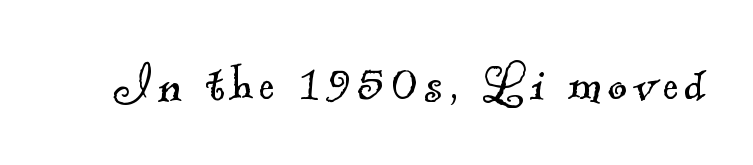
You can tell from the footed stems that serif type was used. Any mark beneath the type? The region is blank. Character widths vary here, with narrow letters taking less room than wide ones. Is the stroke heavy? The answer is a plain regular-or-lighter.
